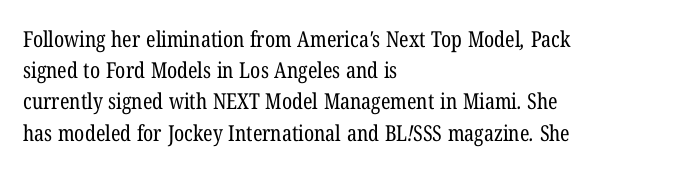
The image shows 22 px text type; set left-aligned, normal line spacing (1.42x), normal letter spacing, not underlined.
